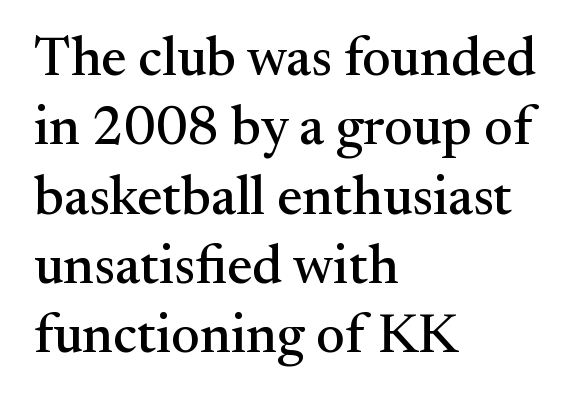
The image shows 55 px serif type, upright; set left-aligned, normal line spacing (1.26x), normal letter spacing, not underlined; medium stroke contrast and a small x-height.
